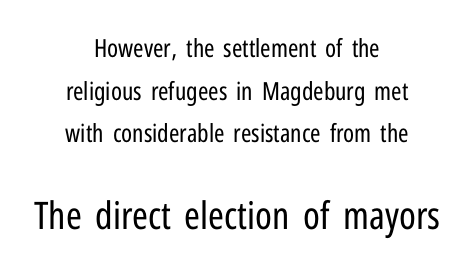
{"serif": "no", "italic": "no", "bold": "no", "weight": "regular", "width": "condensed", "stroke_contrast": "low", "x_height": "medium", "monospaced": "no", "underline": "no", "align": "center", "line_spacing_ratio": 1.71, "letter_spacing": "normal", "letter_spacing_em": 0.0, "larger_block": "second", "size_ratio": 1.52, "glyph_px": 38}
